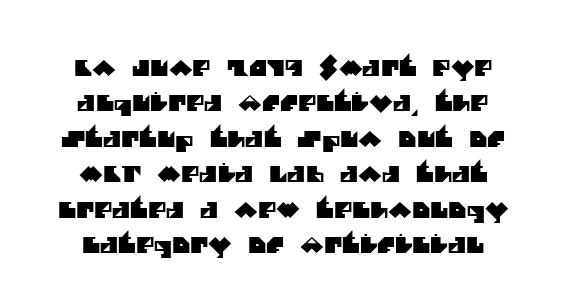
{"underline": "no", "align": "center", "line_spacing": "normal", "line_spacing_ratio": 1.61, "letter_spacing": "normal", "letter_spacing_em": 0.0, "glyph_px": 22}
